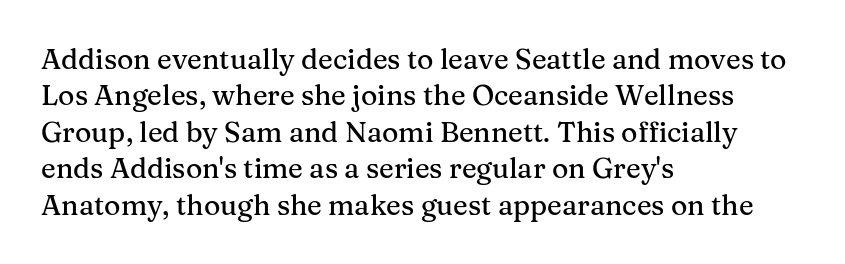
{"serif": "yes", "italic": "no", "width": "normal", "stroke_contrast": "medium", "x_height": "medium", "monospaced": "no", "underline": "no", "align": "left", "line_spacing": "normal", "line_spacing_ratio": 1.3, "letter_spacing": "normal", "letter_spacing_em": 0.0, "glyph_px": 28}
